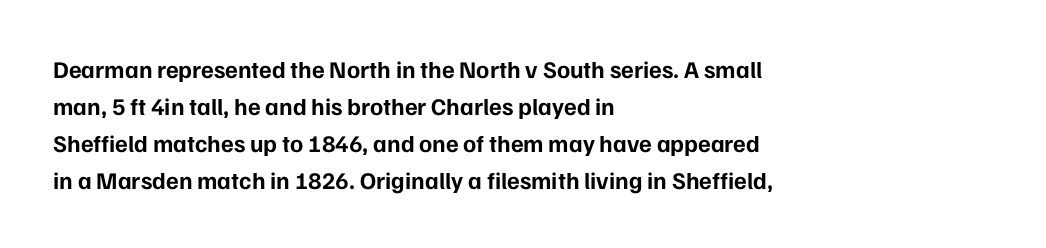
Q: Is the text bold? A: Yes.
Q: Is the text italic (slanted)? A: No, it is upright.
Q: Is the text underlined? A: No.
Q: How is the paragraph aligned? A: Left-aligned.
Q: Is the spacing between letters normal or unusually wide? A: Normal.
Q: Is the spacing between lines tight, normal or loose? A: Normal.
